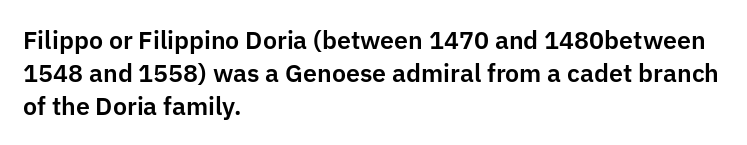
Every row of glyphs begins at an identical x-position on the left. Words appear dense and cohesive because spacing is normal. Unlike italic type, these characters show no tilt at all. Vertical spacing — default. Check under the words: just untouched page.
